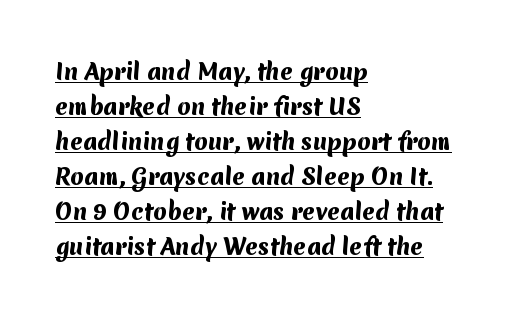
The image shows 22 px bold type; set left-aligned, normal line spacing (1.59x), normal letter spacing, underlined.
